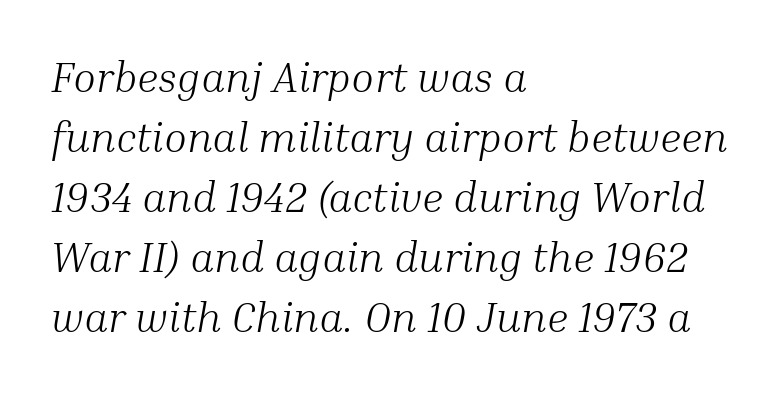
Between one letter and the next there's only the usual sliver of space. Serifs: yes, visible at the terminals of the letterforms. The passage shown is typed in a proportional face where columns would drift. The glyphs look as if they've been sheared to an angle. Nothing heavy about these letters — not bold at all. The paragraph has a hard left edge and a soft right edge.
